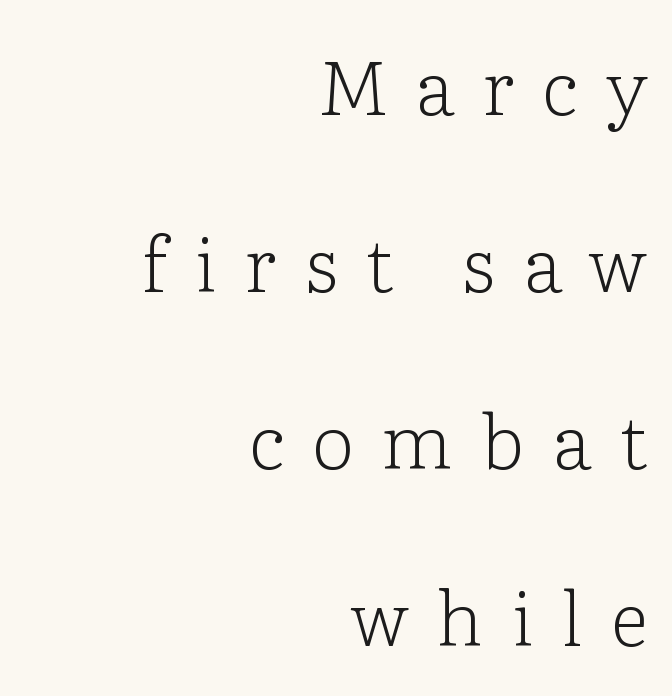
Compared with a typical body face, this is equally light or lighter still. Is this a fixed-width face? No — the glyphs have proportional, varying widths. What stands out about the letter spacing? Its width — letters are far apart. The lines are spread far apart with generous leading. Ordinary non-slanted type is in use. Horizontally, the lines are justified to the trailing edge only.
